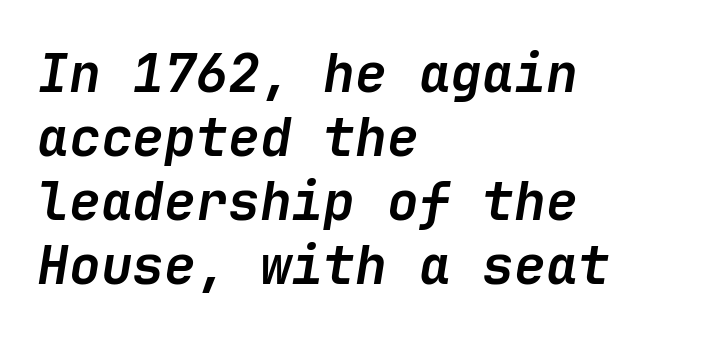
The image shows 53 px semibold type, italic (leaning right); set left-aligned, line spacing 1.21x, normal letter spacing, not underlined; low stroke contrast and a medium x-height.
